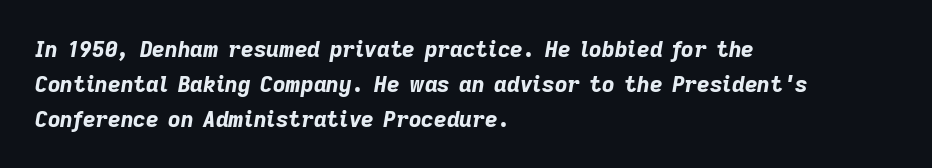
Q: Is the text bold? A: Yes.
Q: Is the text italic (slanted)? A: Yes, it leans right by about 9 degrees.
Q: Is the text underlined? A: No.
Q: How is the paragraph aligned? A: Left-aligned.
Q: Is the spacing between letters normal or unusually wide? A: Normal.
Q: Is the spacing between lines tight, normal or loose? A: Normal.
